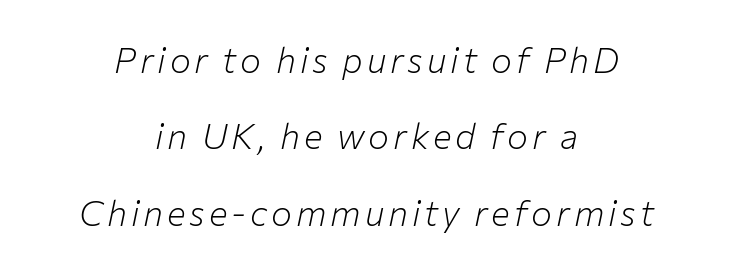
The image shows 35 px light type, italic (leaning right); set centered, loose line spacing (2.18x), not underlined; low stroke contrast and a medium x-height.
